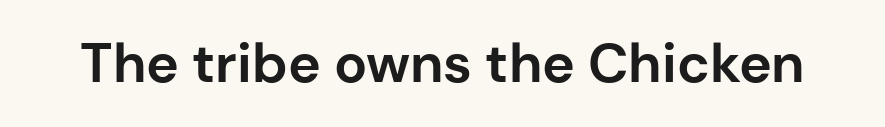
Q: Is the text bold? A: Yes.
Q: Is the text italic (slanted)? A: No, it is upright.
Q: Is the typeface a serif or a sans-serif typeface? A: Sans-serif.
Q: Is the text underlined? A: No.
Q: Is the spacing between letters normal or unusually wide? A: Normal.
Q: Width (condensed, normal, or wide)? A: Normal.
Q: Stroke contrast? A: Low.
Q: x-height? A: Medium.
Q: Monospaced? A: No.
